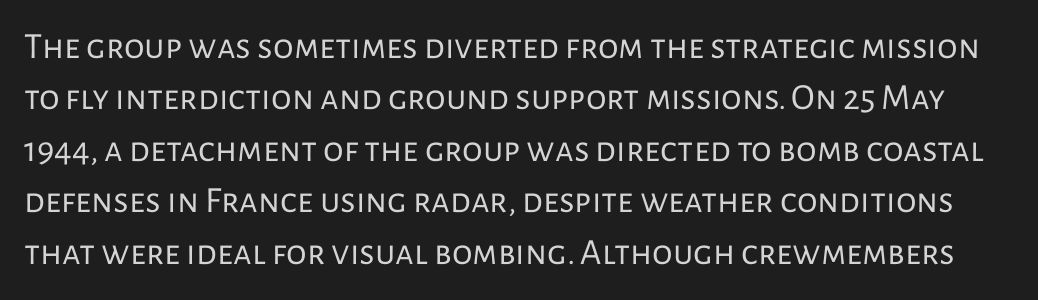
Q: Is the text bold? A: No.
Q: Is the text italic (slanted)? A: No, it is upright.
Q: Is the typeface a serif or a sans-serif typeface? A: Sans-serif.
Q: Is the text underlined? A: No.
Q: Is the spacing between letters normal or unusually wide? A: Normal.
Q: Is the spacing between lines tight, normal or loose? A: Normal.
Q: Width (condensed, normal, or wide)? A: Normal.
Q: Stroke contrast? A: Low.
Q: x-height? A: Medium.
Q: Monospaced? A: No.
